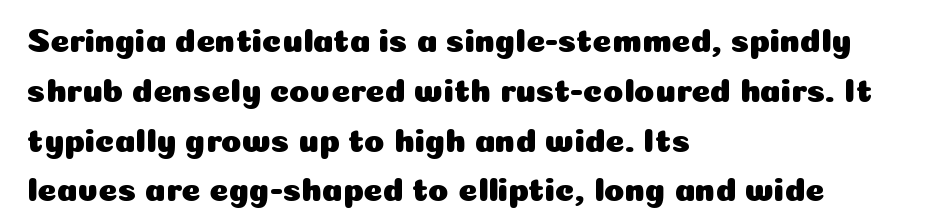
Q: Is the text italic (slanted)? A: No, it is upright.
Q: Is the typeface a serif or a sans-serif typeface? A: Sans-serif.
Q: Is the text underlined? A: No.
Q: How is the paragraph aligned? A: Left-aligned.
Q: Is the spacing between letters normal or unusually wide? A: Normal.
Q: Is the spacing between lines tight, normal or loose? A: Normal.
Q: Width (condensed, normal, or wide)? A: Normal.
Q: Stroke contrast? A: Low.
Q: x-height? A: Medium.
Q: Monospaced? A: No.
